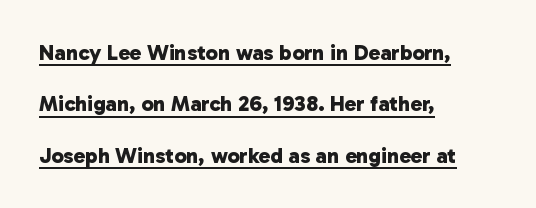
Q: Is the text bold? A: Yes.
Q: Is the text underlined? A: Yes.
Q: How is the paragraph aligned? A: Left-aligned.
Q: Is the spacing between letters normal or unusually wide? A: Normal.
Q: Is the spacing between lines tight, normal or loose? A: Loose.
